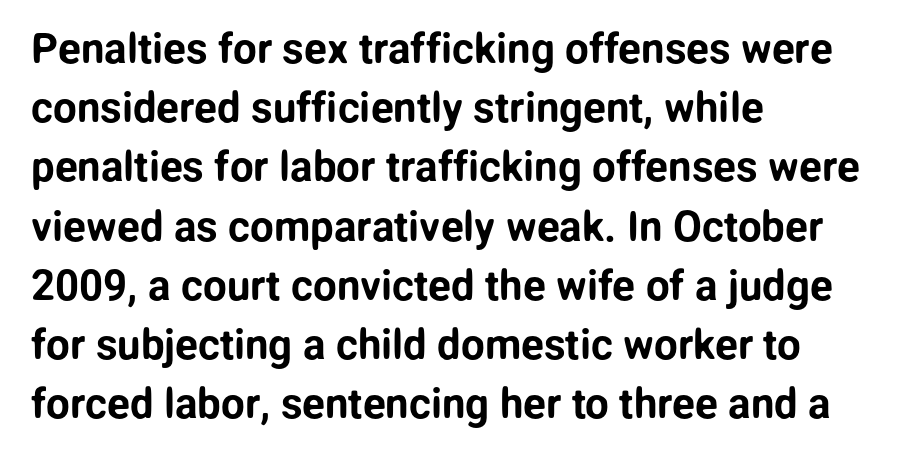
Q: Is the text italic (slanted)? A: No, it is upright.
Q: Is the typeface a serif or a sans-serif typeface? A: Sans-serif.
Q: Is the text underlined? A: No.
Q: How is the paragraph aligned? A: Left-aligned.
Q: Is the spacing between letters normal or unusually wide? A: Normal.
Q: Is the spacing between lines tight, normal or loose? A: Normal.
Q: Width (condensed, normal, or wide)? A: Normal.
Q: Stroke contrast? A: Low.
Q: x-height? A: Medium.
Q: Monospaced? A: No.
